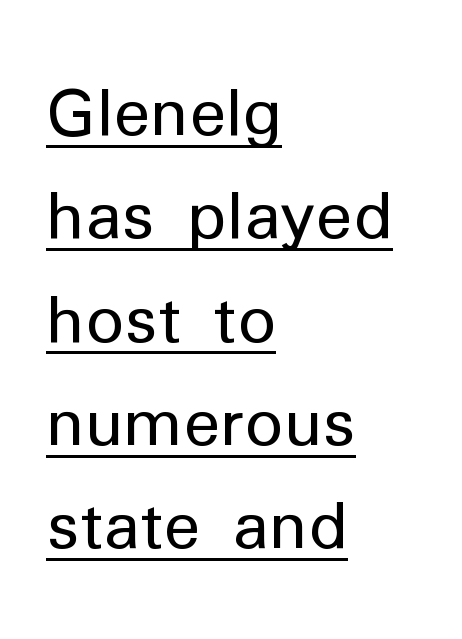
{"serif": "no", "italic": "no", "bold": "no", "weight": "regular", "width": "normal", "stroke_contrast": "low", "x_height": "medium", "monospaced": "no", "underline": "yes", "align": "left", "line_spacing": "normal", "line_spacing_ratio": 1.59, "letter_spacing": "normal", "letter_spacing_em": 0.0, "glyph_px": 65}
